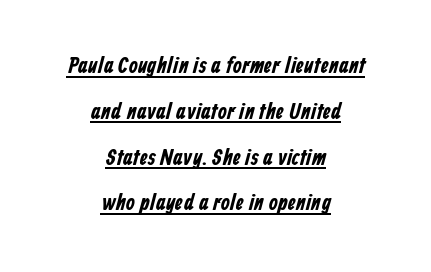
Compared with typical paragraphs, the rows here are farther apart. Observe the ordinary spacing: letters are neighbours, not strangers. The rendered words wear a rule along their underside. The rag falls on both sides of this text block equally.
